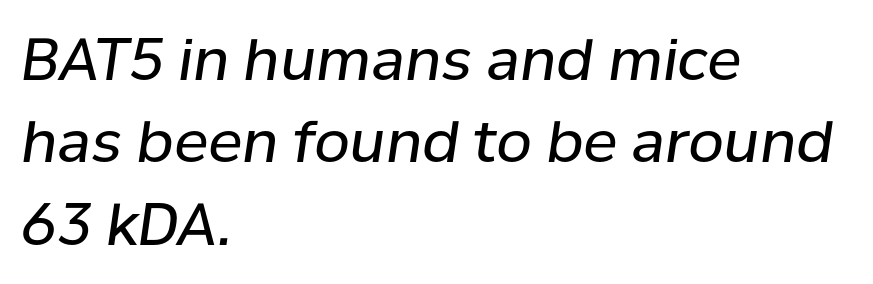
Q: Is the text bold? A: No.
Q: Is the text italic (slanted)? A: Yes, it leans right by about 8 degrees.
Q: Is the text underlined? A: No.
Q: How is the paragraph aligned? A: Left-aligned.
Q: Is the spacing between letters normal or unusually wide? A: Normal.
Q: Is the spacing between lines tight, normal or loose? A: Normal.
Q: Width (condensed, normal, or wide)? A: Normal.
Q: Stroke contrast? A: Low.
Q: x-height? A: Medium.
Q: Monospaced? A: No.
